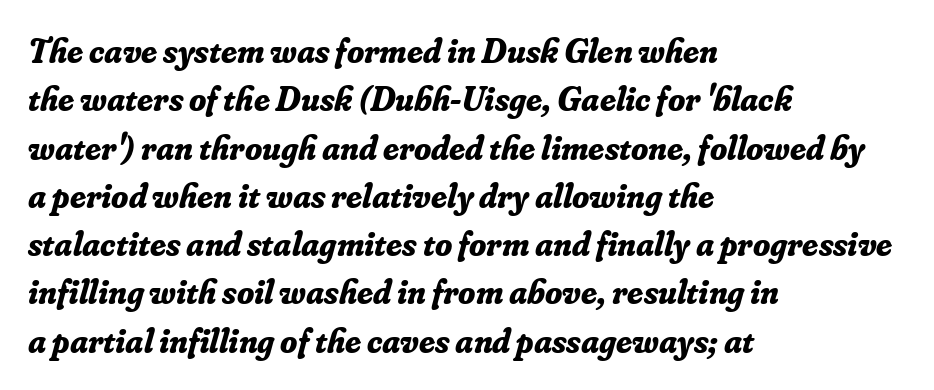
The tracking reads as untouched default to a designer's eye. Spacing verdict: proportional, widths tailored to each character. The axis of the letterforms is tilted away from vertical. The designer left line spacing at the default.
